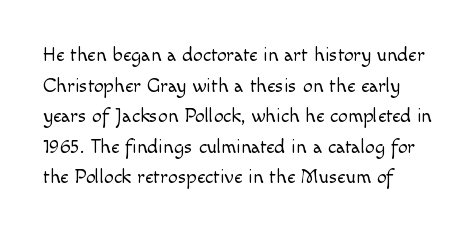
If you drew a line through each stem, it would be perfectly vertical. Students, observe: this is what conventionally led text looks like. Alignment: flush left. Decoration check: the copy has no underline.
